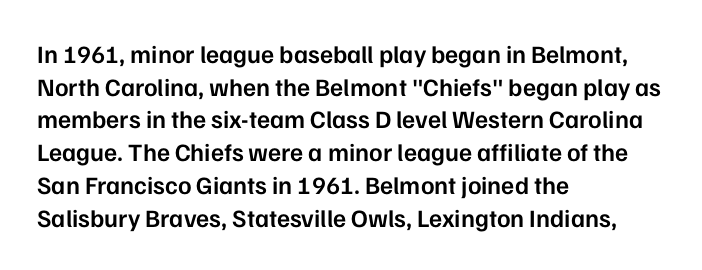
Short and long lines alike share a common starting point at left. Notice how the stems are strictly vertical — no italics here. Default kerning and tracking; the words read as compact shapes. Typesetter's note: demi weight, one step under bold.
